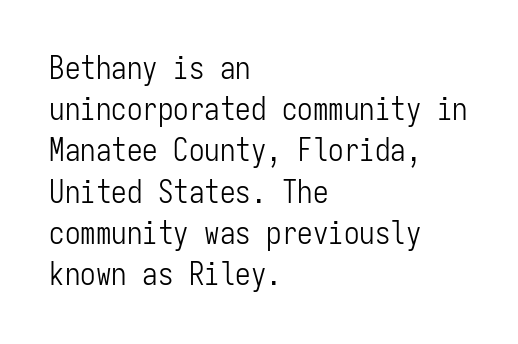
Q: Is the text bold? A: No.
Q: Is the text italic (slanted)? A: No, it is upright.
Q: Is the typeface a serif or a sans-serif typeface? A: Sans-serif.
Q: Is the text underlined? A: No.
Q: How is the paragraph aligned? A: Left-aligned.
Q: Is the spacing between letters normal or unusually wide? A: Normal.
Q: Is the spacing between lines tight, normal or loose? A: Normal.
Q: Width (condensed, normal, or wide)? A: Condensed.
Q: Stroke contrast? A: Low.
Q: x-height? A: Medium.
Q: Monospaced? A: Yes.
